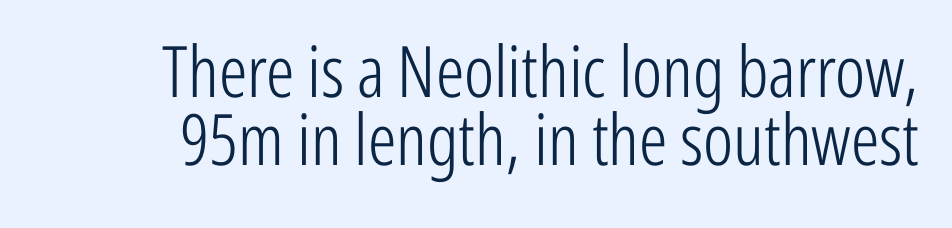
{"serif": "no", "italic": "no", "bold": "no", "weight": "light", "width": "condensed", "stroke_contrast": "low", "x_height": "medium", "monospaced": "no", "underline": "no", "line_spacing": "tight", "line_spacing_ratio": 0.96, "letter_spacing": "normal", "letter_spacing_em": 0.0, "glyph_px": 71}
